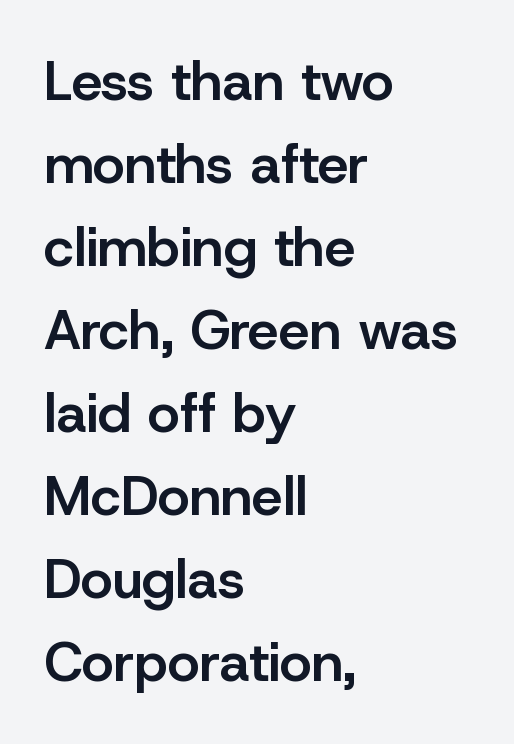
Each glyph is drawn with semibold strokes, heavier than normal yet not fully bold. Nobody touched the tracking dial on this one. Each row of text sits above clean, open space. A typesetter would label this face a sans. A typesetter would mark this as roman, not italic.
